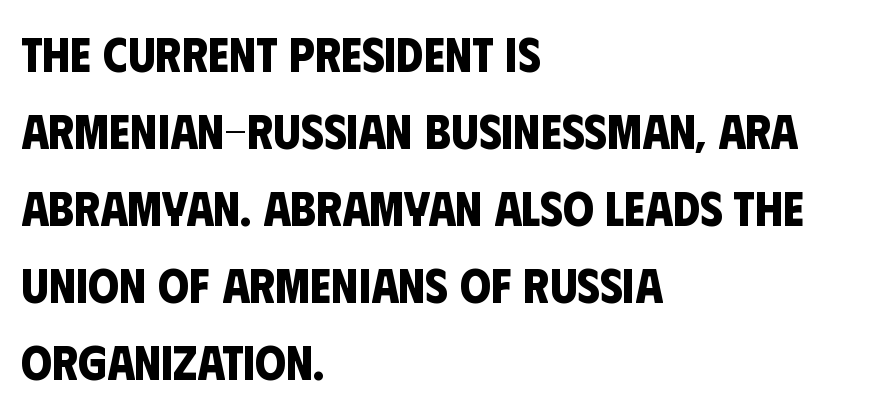
Q: Is the text bold? A: Yes.
Q: Is the typeface a serif or a sans-serif typeface? A: Sans-serif.
Q: Is the text underlined? A: No.
Q: How is the paragraph aligned? A: Left-aligned.
Q: Is the spacing between letters normal or unusually wide? A: Normal.
Q: Is the spacing between lines tight, normal or loose? A: Normal.
Q: Width (condensed, normal, or wide)? A: Condensed.
Q: Stroke contrast? A: Low.
Q: x-height? A: Large.
Q: Monospaced? A: No.
